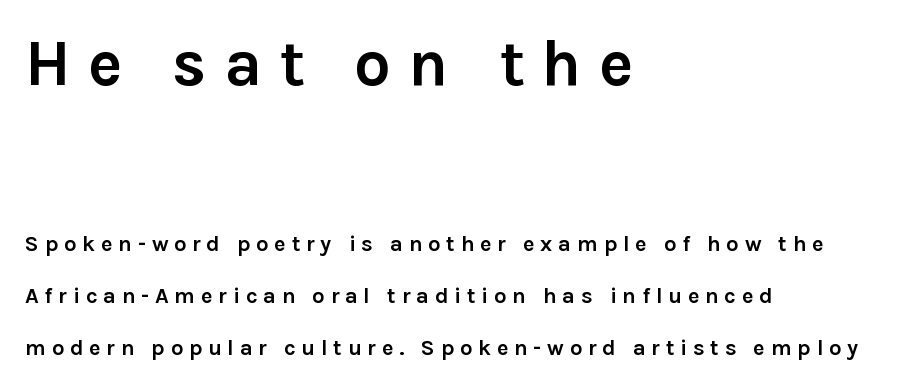
Q: Is the text bold? A: Yes.
Q: Is the text italic (slanted)? A: No, it is upright.
Q: Is the typeface a serif or a sans-serif typeface? A: Sans-serif.
Q: Is the text underlined? A: No.
Q: How is the paragraph aligned? A: Left-aligned.
Q: Is the spacing between letters normal or unusually wide? A: Unusually wide.
Q: Is the spacing between lines tight, normal or loose? A: Loose.
Q: Which block of text is set in a larger size, the first (top) or the second (bottom)? A: The first (top) one.
Q: Width (condensed, normal, or wide)? A: Normal.
Q: Stroke contrast? A: Low.
Q: x-height? A: Medium.
Q: Monospaced? A: No.
